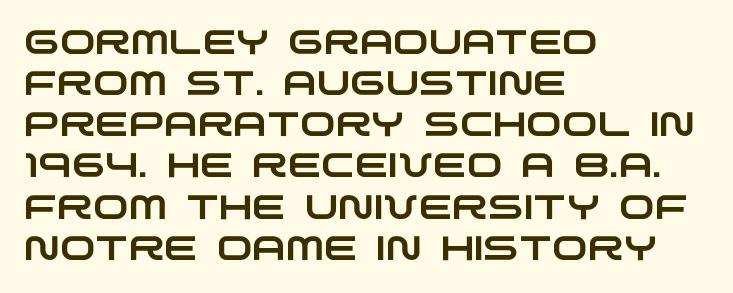
{"serif": "no", "width": "wide", "stroke_contrast": "low", "x_height": "large", "monospaced": "no", "underline": "no", "align": "left", "line_spacing_ratio": 1.21, "letter_spacing": "normal", "letter_spacing_em": 0.0, "glyph_px": 34}
